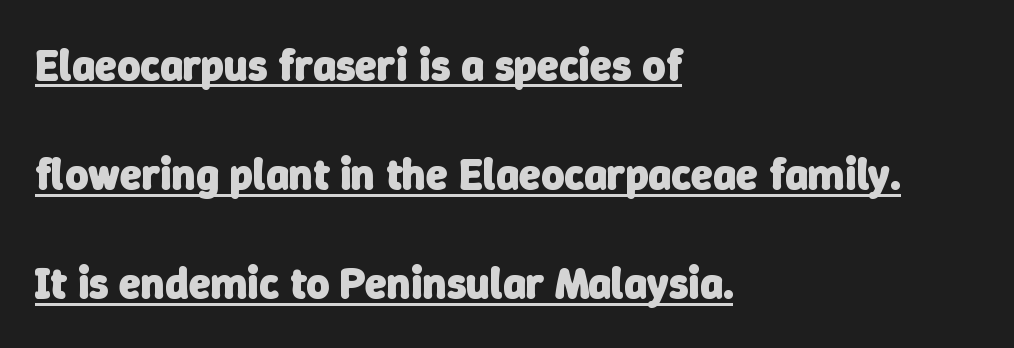
The image shows 44 px heavy sans-serif type; set left-aligned, loose line spacing (2.48x), normal letter spacing, underlined; low stroke contrast and a medium x-height.
